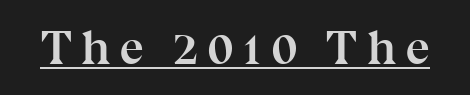
{"serif": "yes", "italic": "no", "bold": "yes", "weight": "semibold", "width": "normal", "stroke_contrast": "medium", "x_height": "medium", "monospaced": "no", "underline": "yes", "glyph_px": 48}
